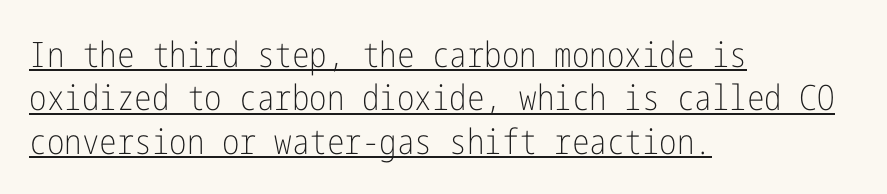
Q: Is the text bold? A: No.
Q: Is the text italic (slanted)? A: No, it is upright.
Q: Is the typeface a serif or a sans-serif typeface? A: Sans-serif.
Q: Is the text underlined? A: Yes.
Q: How is the paragraph aligned? A: Left-aligned.
Q: Is the spacing between letters normal or unusually wide? A: Normal.
Q: Width (condensed, normal, or wide)? A: Condensed.
Q: Stroke contrast? A: Low.
Q: x-height? A: Medium.
